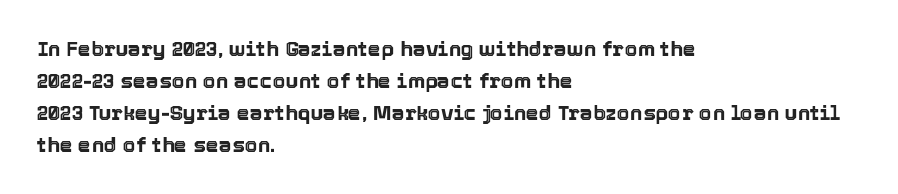
The image shows 21 px text type, upright; set left-aligned, normal line spacing (1.52x), normal letter spacing, not underlined.
